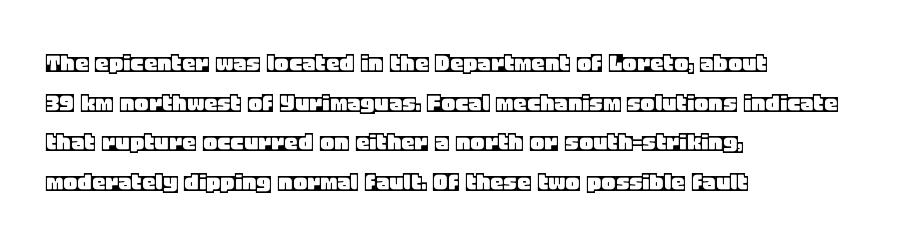
The image shows 27 px text type, upright; set left-aligned, normal line spacing (1.47x), normal letter spacing, not underlined.
